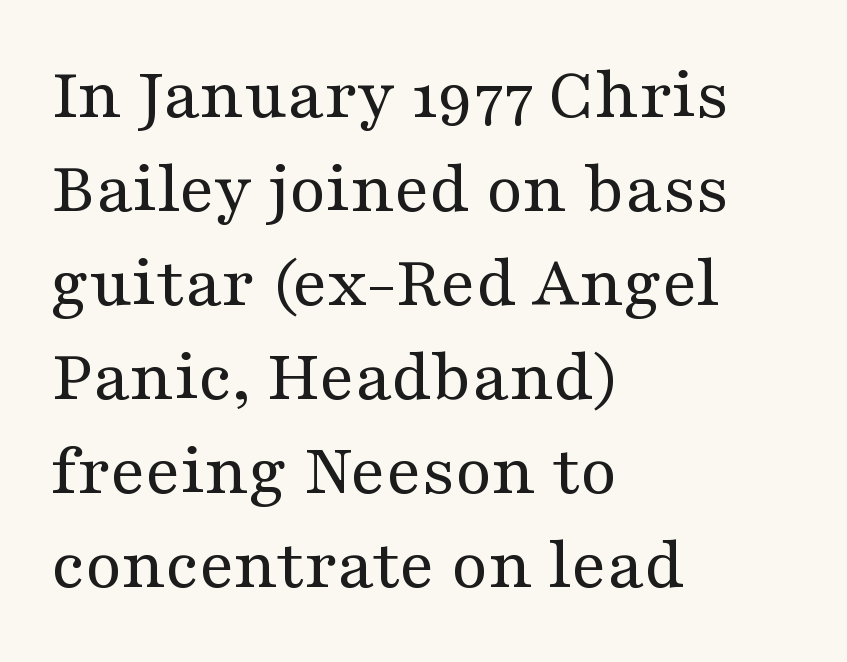
Beneath every word, the page is bare. The font sits on the lighter half of the weight spectrum, regular included. Notice how the stems are strictly vertical — no italics here. The passage shown is typed in a proportional face where columns would drift. The setting favours the left margin, as ordinary paragraphs usually do. Whoever set this chose a conventional vertical rhythm.
